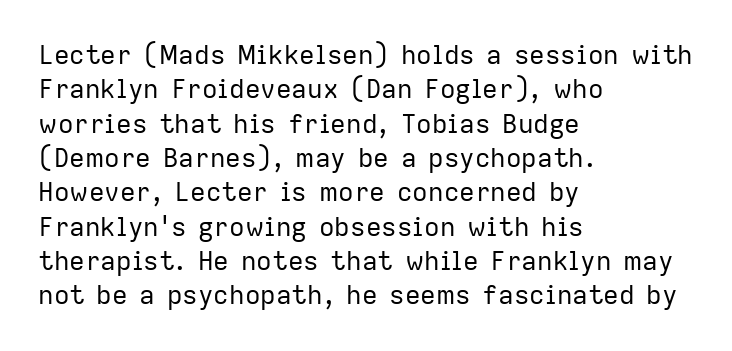
The image shows 26 px text type, upright; set left-aligned, normal line spacing (1.32x), normal letter spacing, not underlined.
